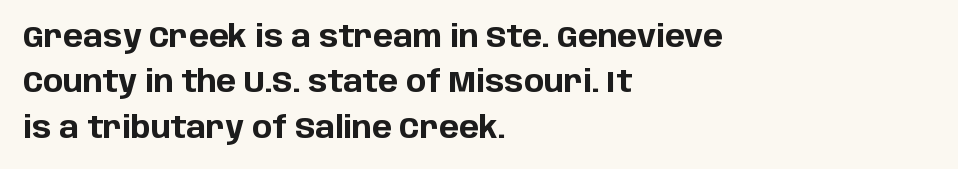
Left-aligned paragraph, ragged on the right. You can tell it's not italic because the verticals are truly vertical. I'd call this a sans setting — the letters go barefoot. There is no visible air inserted between adjacent glyphs. The block of text has a typical density, with ordinary space between rows.
